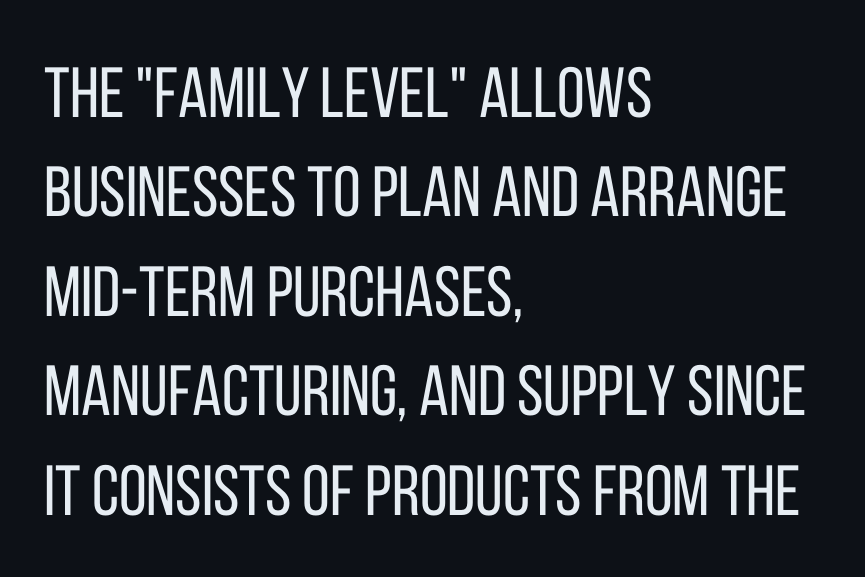
The image shows 71 px regular-weight, condensed sans-serif type, upright; set left-aligned, normal line spacing (1.4x), normal letter spacing, not underlined; low stroke contrast and a large x-height.
